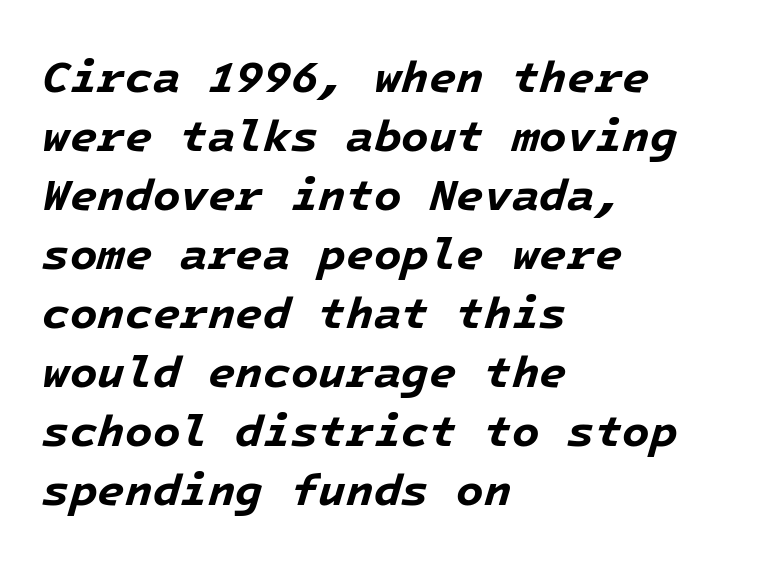
Leftover space on each line is placed entirely after the last word. The letters are slanted; this is an italic face. Leading: standard. Nobody touched the tracking dial on this one. The glyphs have the mass of a bold cut. Any mark beneath the type? The region is blank.
